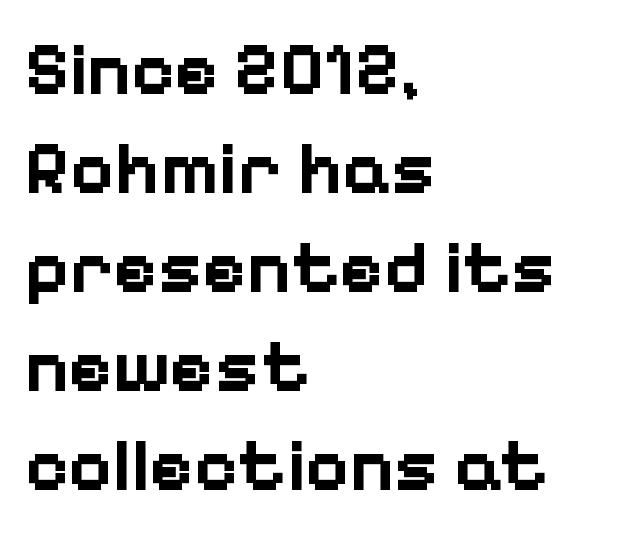
{"serif": "no", "italic": "no", "bold": "yes", "weight": "bold", "width": "normal", "stroke_contrast": "low", "x_height": "medium", "monospaced": "no", "underline": "no", "align": "left", "line_spacing": "normal", "line_spacing_ratio": 1.32, "letter_spacing": "normal", "letter_spacing_em": 0.0, "glyph_px": 75}
